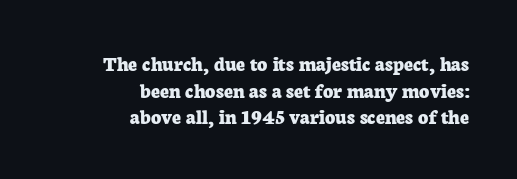
The image shows 22 px bold type, upright; set right-aligned, line spacing 1.21x, normal letter spacing, not underlined.
